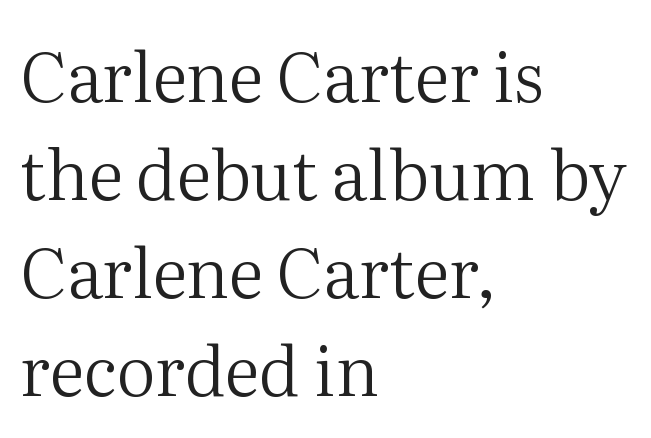
The image shows 69 px regular-weight serif type, upright; set left-aligned, normal line spacing (1.42x), normal letter spacing, not underlined; medium stroke contrast and a medium x-height.
